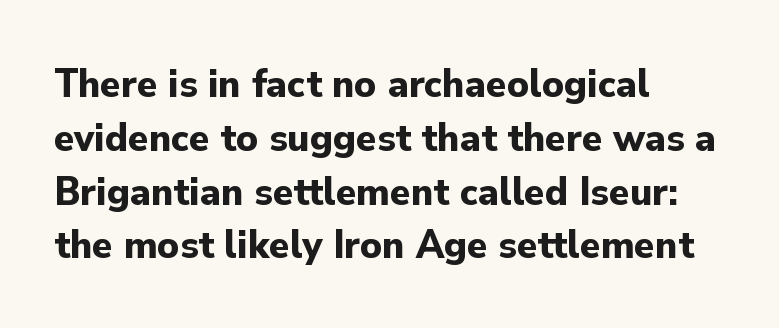
Reading down the column, the eye jumps a familiar distance to each next line. Students, note that the glyphs here touch the page at normal intervals. Caption: bold face, heavy strokes. Glance below the letters and you will spot only blank space.
